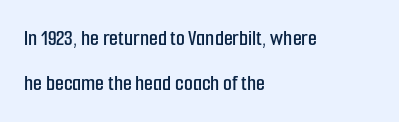
Q: Is the text italic (slanted)? A: No, it is upright.
Q: Is the text underlined? A: No.
Q: How is the paragraph aligned? A: Left-aligned.
Q: Is the spacing between letters normal or unusually wide? A: Normal.
Q: Is the spacing between lines tight, normal or loose? A: Loose.
